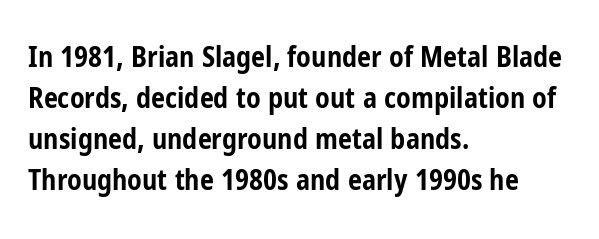
Q: Is the text bold? A: Yes.
Q: Is the text italic (slanted)? A: No, it is upright.
Q: Is the typeface a serif or a sans-serif typeface? A: Sans-serif.
Q: Is the text underlined? A: No.
Q: How is the paragraph aligned? A: Left-aligned.
Q: Is the spacing between letters normal or unusually wide? A: Normal.
Q: Is the spacing between lines tight, normal or loose? A: Normal.
Q: Width (condensed, normal, or wide)? A: Condensed.
Q: Stroke contrast? A: Low.
Q: x-height? A: Medium.
Q: Monospaced? A: No.
